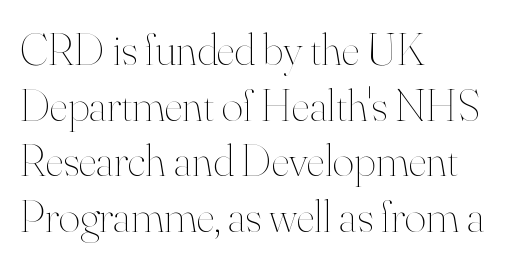
{"italic": "no", "bold": "no", "weight": "thin", "width": "normal", "stroke_contrast": "high", "x_height": "small", "monospaced": "no", "underline": "no", "align": "left", "line_spacing_ratio": 1.21, "letter_spacing": "normal", "letter_spacing_em": 0.0, "glyph_px": 46}
